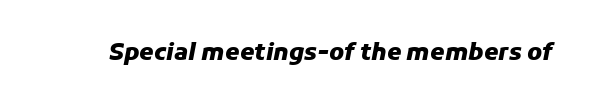
Compared with typical body copy, the letter spacing here is the same. These words are printed bold, with thick strokes throughout. Underlining? Definitely not there. If you drew a line through each stem, it would be angled.
